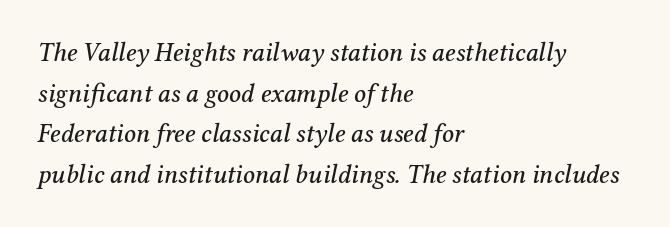
Q: Is the text italic (slanted)? A: Yes, it leans right by about 12 degrees.
Q: Is the text underlined? A: No.
Q: How is the paragraph aligned? A: Left-aligned.
Q: Is the spacing between letters normal or unusually wide? A: Normal.
Q: Is the spacing between lines tight, normal or loose? A: Normal.
